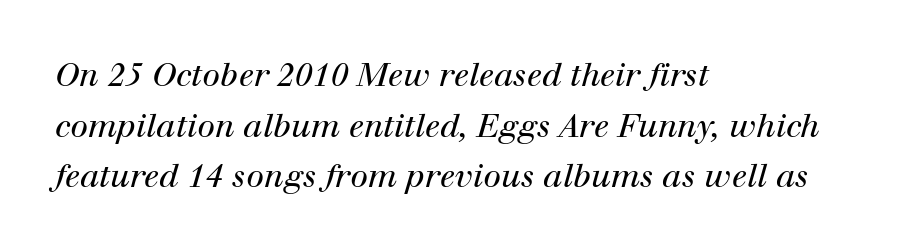
Every character sits at an angle, as italics do. This rendering leaves character spacing at its baseline value. Note the varied advance widths — an 'i' is clearly narrower than an 'm'. Reading down the block, your eye returns to a fixed left position each line. Any mark beneath the type? The region is blank.
